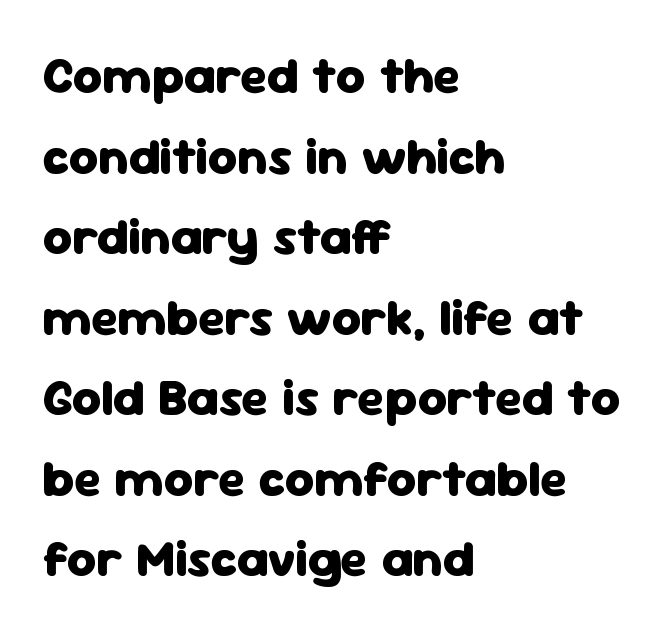
{"serif": "no", "italic": "no", "bold": "yes", "weight": "heavy", "width": "normal", "stroke_contrast": "low", "x_height": "medium", "monospaced": "no", "underline": "no", "align": "left", "line_spacing": "normal", "line_spacing_ratio": 1.58, "letter_spacing": "normal", "letter_spacing_em": 0.0, "glyph_px": 51}
